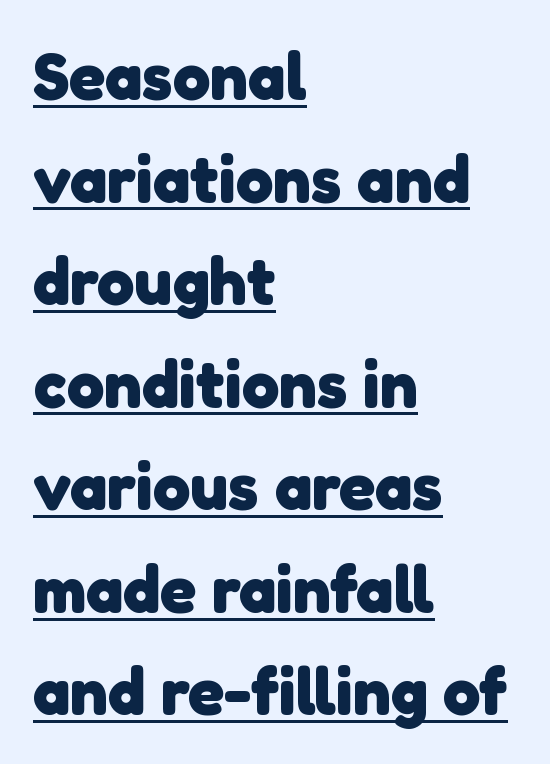
{"serif": "no", "bold": "yes", "weight": "heavy", "width": "normal", "stroke_contrast": "low", "x_height": "medium", "monospaced": "no", "underline": "yes", "align": "left", "line_spacing": "normal", "line_spacing_ratio": 1.53, "letter_spacing": "normal", "letter_spacing_em": 0.0, "glyph_px": 67}
